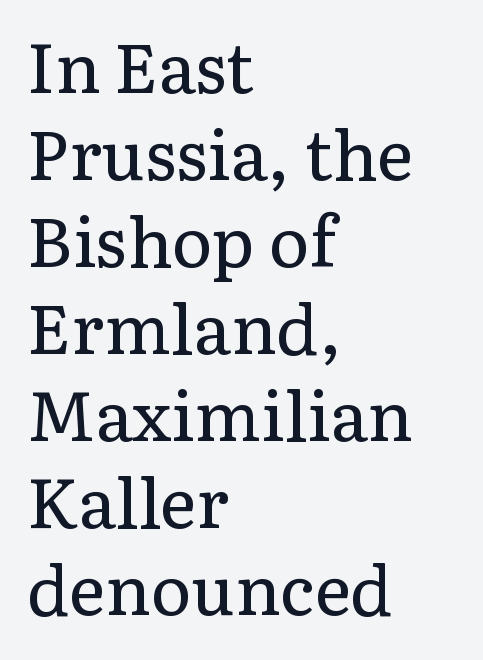
The image shows 69 px regular-weight serif type, upright; set left-aligned, normal line spacing (1.26x), normal letter spacing, not underlined; low stroke contrast and a medium x-height.
